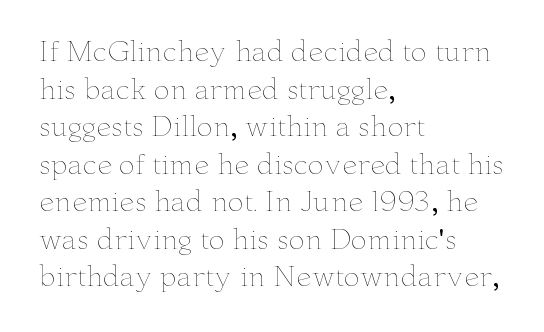
The image shows 27 px text type, upright; set left-aligned, normal line spacing (1.39x), normal letter spacing, not underlined.
